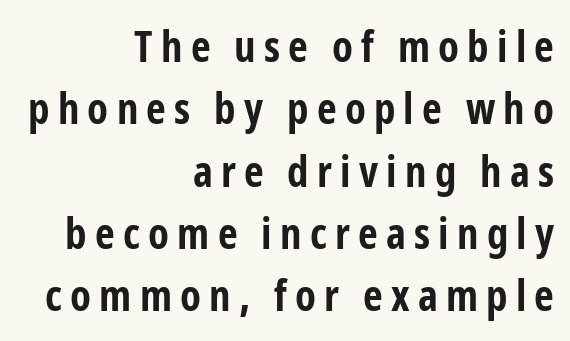
The image shows 43 px bold, condensed sans-serif type, upright; set right-aligned, normal line spacing (1.45x), not underlined; low stroke contrast and a medium x-height.
